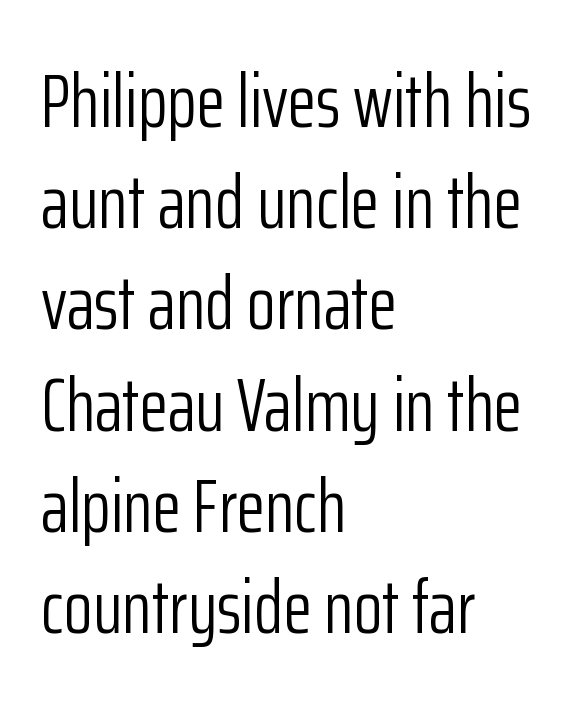
Style check: upright. Which margin do the lines hug? The left one — the right edge is uneven. Students, note that the glyphs here touch the page at normal intervals. Grotesque or geometric, the face here clearly has no serifs. Proportional: the letters do not fall into vertical columns. Plain, unruled lines of type.
